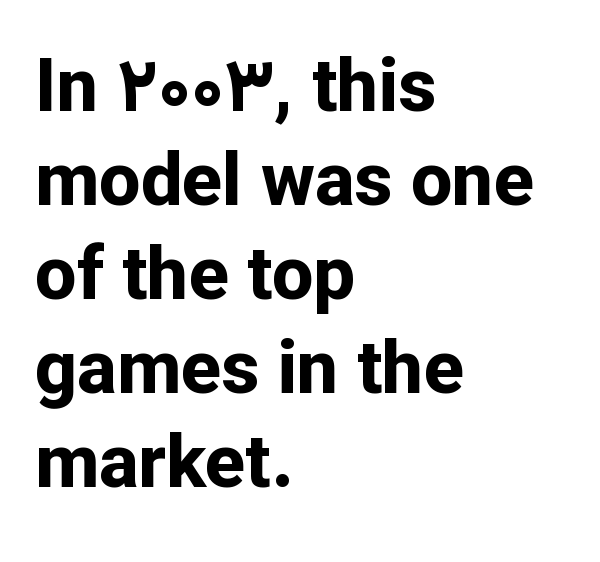
The font family rendered here belongs to the sans-serif group. A typesetter would call this zero additional tracking. This sample is left-justified, so line endings fall wherever the words run out. Has an underline been added? It has not.
